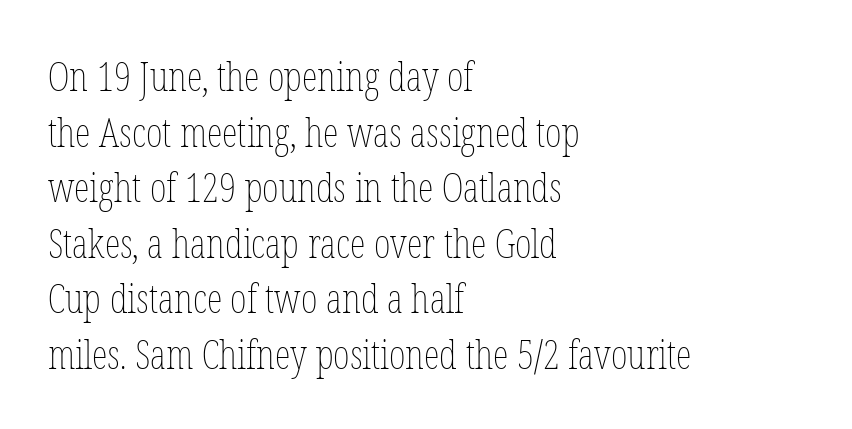
{"italic": "no", "bold": "no", "weight": "thin", "width": "condensed", "stroke_contrast": "low", "x_height": "medium", "monospaced": "no", "underline": "no", "align": "left", "line_spacing": "normal", "line_spacing_ratio": 1.39, "letter_spacing": "normal", "letter_spacing_em": 0.0, "glyph_px": 40}
